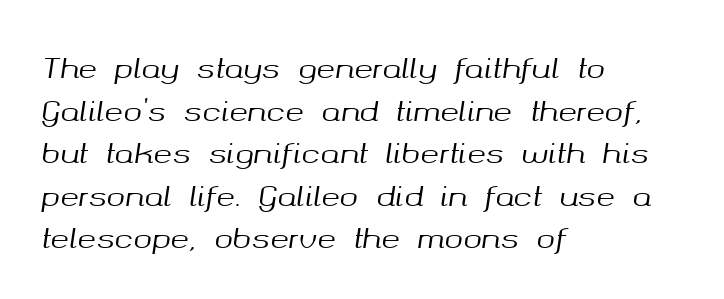
{"italic": "yes", "lean": "right", "slant_degrees": 8, "width": "normal", "stroke_contrast": "medium", "x_height": "medium", "monospaced": "no", "underline": "no", "align": "left", "line_spacing": "normal", "line_spacing_ratio": 1.52, "letter_spacing": "normal", "letter_spacing_em": 0.0, "glyph_px": 28}
